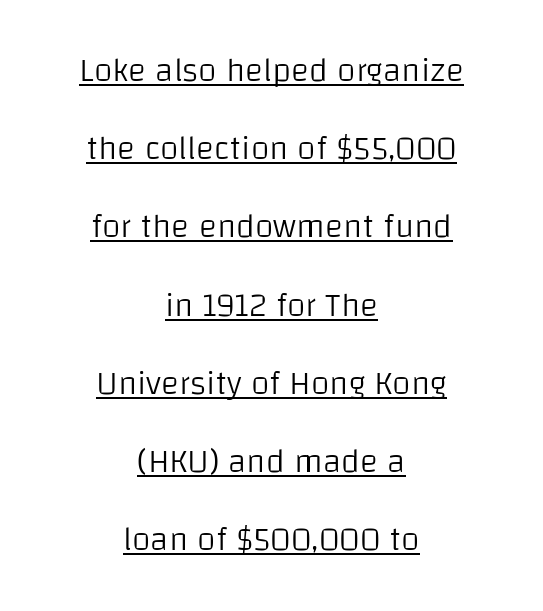
{"serif": "no", "italic": "no", "bold": "no", "weight": "light", "width": "normal", "stroke_contrast": "low", "x_height": "large", "monospaced": "no", "underline": "yes", "align": "center", "line_spacing": "loose", "line_spacing_ratio": 2.3, "letter_spacing": "normal", "letter_spacing_em": 0.0, "glyph_px": 34}
